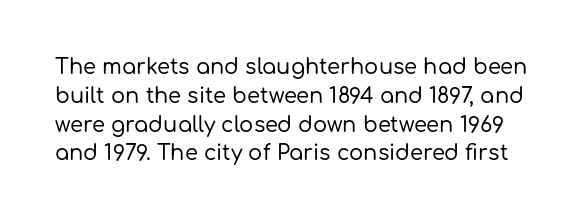
The image shows 21 px text type, upright; set normal line spacing (1.37x), normal letter spacing, not underlined.
